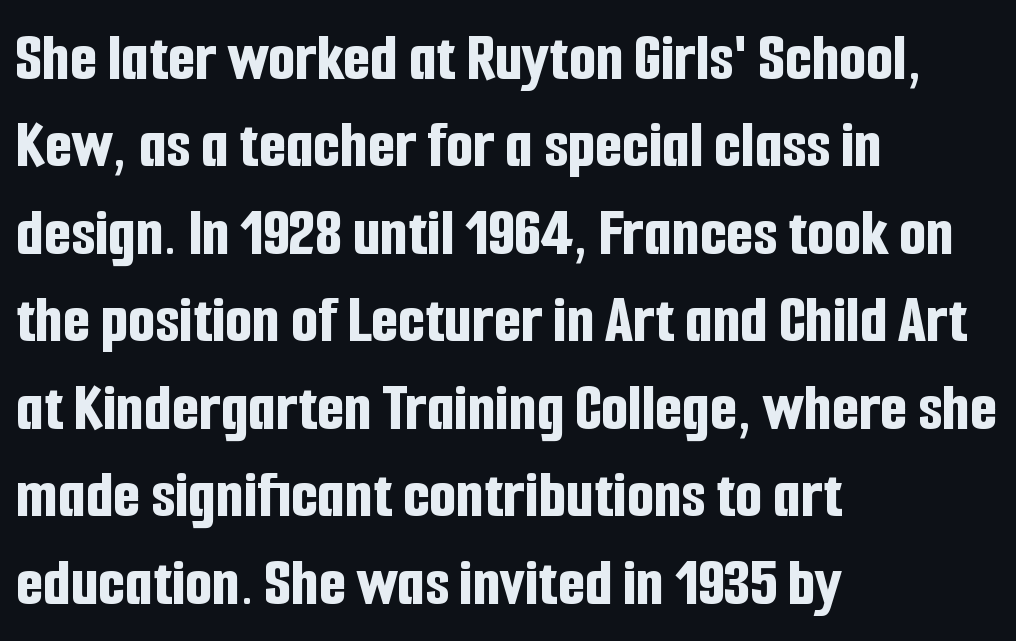
Q: Is the text bold? A: Yes.
Q: Is the text italic (slanted)? A: No, it is upright.
Q: Is the typeface a serif or a sans-serif typeface? A: Sans-serif.
Q: Is the text underlined? A: No.
Q: How is the paragraph aligned? A: Left-aligned.
Q: Is the spacing between letters normal or unusually wide? A: Normal.
Q: Is the spacing between lines tight, normal or loose? A: Normal.
Q: Width (condensed, normal, or wide)? A: Condensed.
Q: Stroke contrast? A: Low.
Q: x-height? A: Medium.
Q: Monospaced? A: No.
